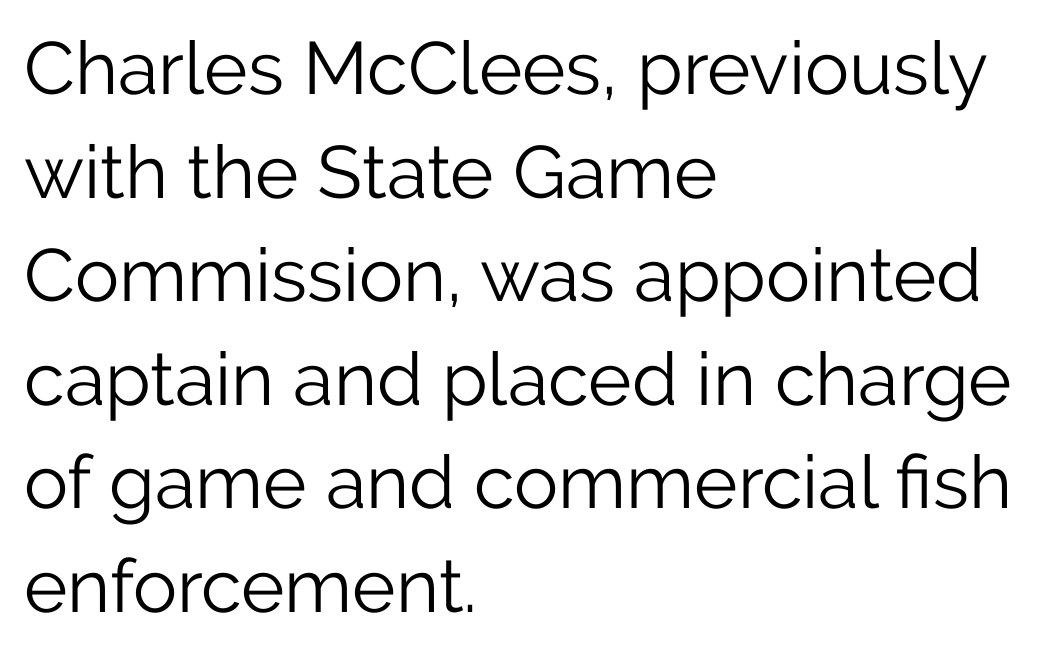
The image shows 74 px light sans-serif type, upright; set left-aligned, normal line spacing (1.4x), normal letter spacing, not underlined; low stroke contrast and a medium x-height.
